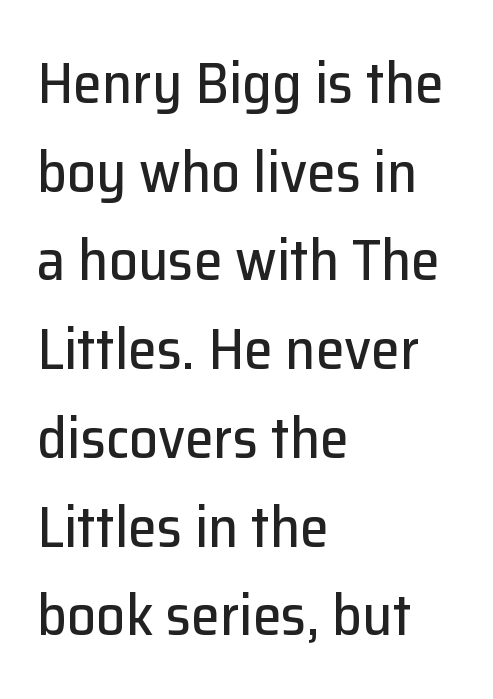
The image shows 58 px sans-serif type, upright; set left-aligned, normal line spacing (1.53x), normal letter spacing, not underlined; low stroke contrast and a medium x-height.
